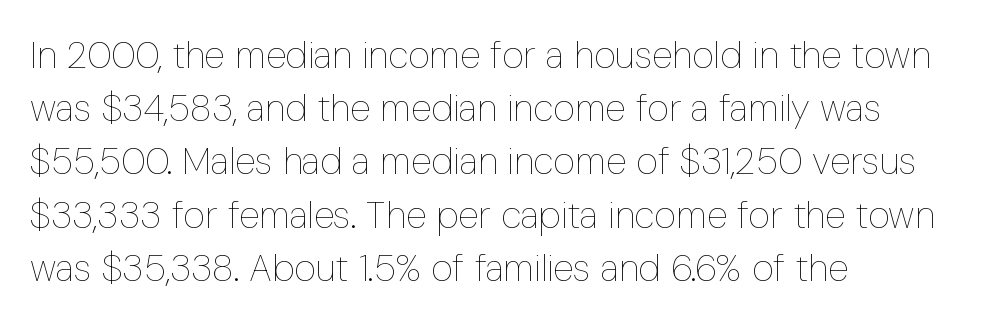
{"italic": "no", "bold": "no", "weight": "thin", "width": "condensed", "stroke_contrast": "low", "x_height": "medium", "monospaced": "no", "underline": "no", "align": "left", "line_spacing": "normal", "line_spacing_ratio": 1.4, "letter_spacing": "normal", "letter_spacing_em": 0.0, "glyph_px": 38}
